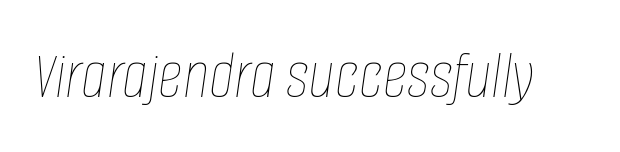
Words appear dense and cohesive because spacing is normal. A typesetter would call this proportional, since set widths differ per character. The glyphs look as if they've been sheared to an angle. The face looks like a standard text weight, possibly lighter.
